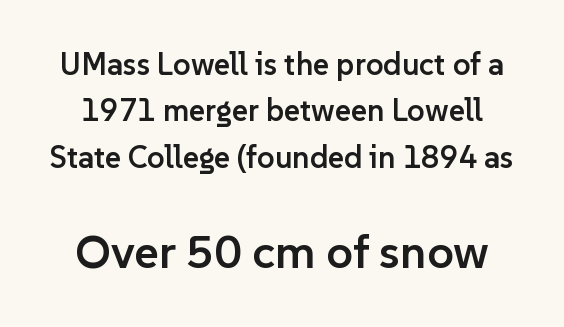
{"serif": "no", "italic": "no", "bold": "semi", "weight": "semibold", "width": "normal", "stroke_contrast": "low", "x_height": "medium", "monospaced": "no", "underline": "no", "line_spacing": "normal", "line_spacing_ratio": 1.5, "letter_spacing": "normal", "letter_spacing_em": 0.0, "larger_block": "second", "size_ratio": 1.52, "glyph_px": 47}
